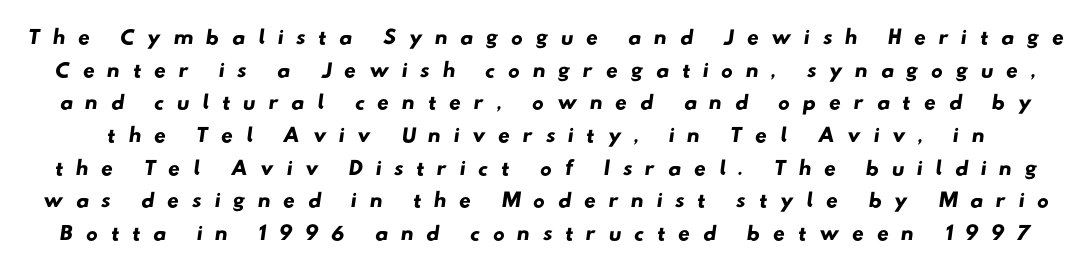
The image shows 33 px wide sans-serif type; set tight line spacing (0.99x), unusually wide letter spacing (+0.37 em), not underlined; low stroke contrast and a small x-height.
